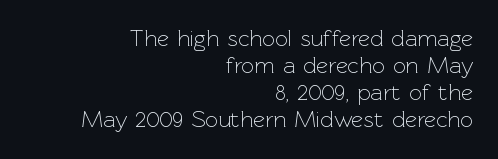
The font is comparable to plain body text, perhaps lighter. Just letters on the line, the space beneath them empty. You can tell it's not italic because the verticals are truly vertical. The letters sit at their default tracking, neither squeezed nor spread. These lines are set flush right with a ragged left edge.
